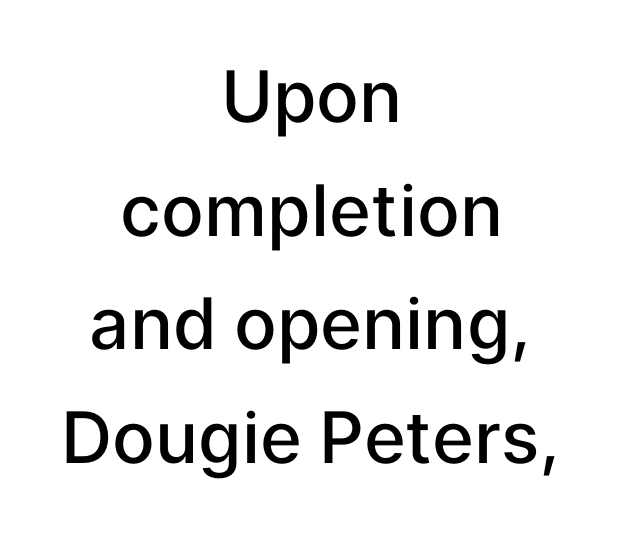
The image shows 71 px semibold sans-serif type, upright; set centered, normal line spacing (1.6x), normal letter spacing, not underlined; low stroke contrast and a medium x-height.
